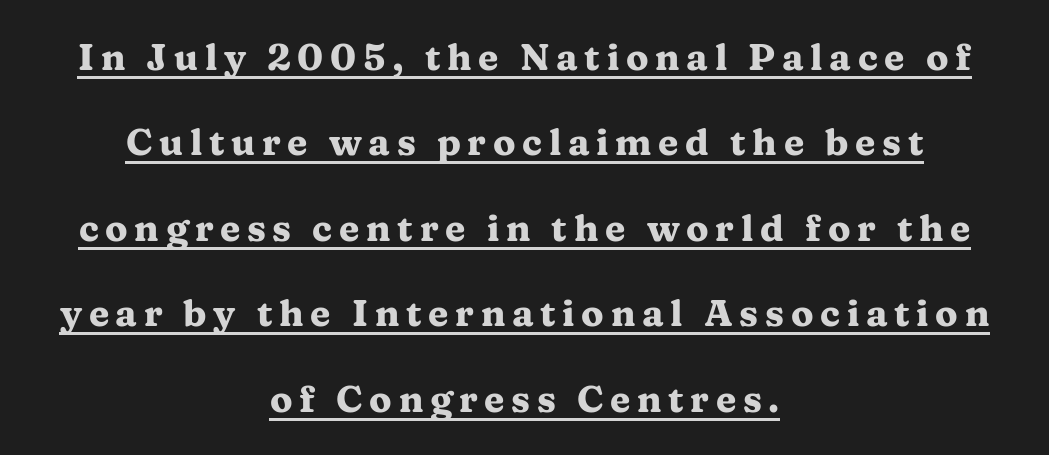
The strokes are fattened all the way to bold. The lines are quadded center. A roman cut, with each character standing at attention. Is this a fixed-width face? No — the glyphs have proportional, varying widths. A typographer would call this underscored text. To sum up the face: it has serifs.
